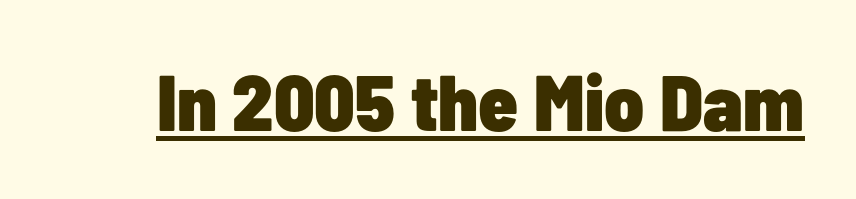
Q: Is the text bold? A: Yes.
Q: Is the text italic (slanted)? A: No, it is upright.
Q: Is the typeface a serif or a sans-serif typeface? A: Sans-serif.
Q: Is the text underlined? A: Yes.
Q: Is the spacing between letters normal or unusually wide? A: Normal.
Q: Width (condensed, normal, or wide)? A: Condensed.
Q: Stroke contrast? A: Low.
Q: x-height? A: Medium.
Q: Monospaced? A: No.
